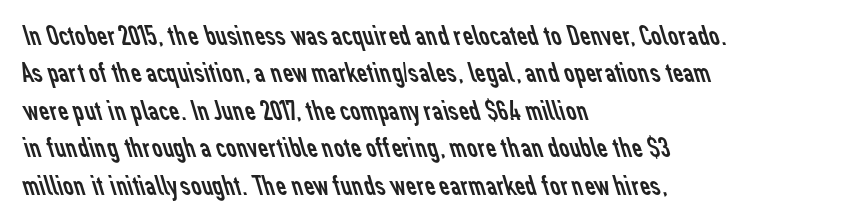
The image shows 29 px regular-weight sans-serif type; set left-aligned, normal line spacing (1.29x), normal letter spacing, not underlined; low stroke contrast and a medium x-height.
